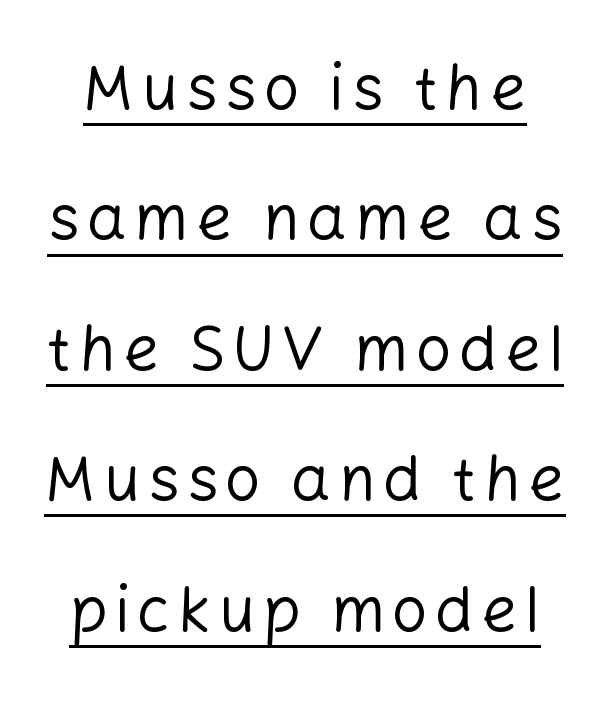
The image shows 63 px regular-weight sans-serif type, upright; set loose line spacing (2.07x), underlined; low stroke contrast and a medium x-height.
